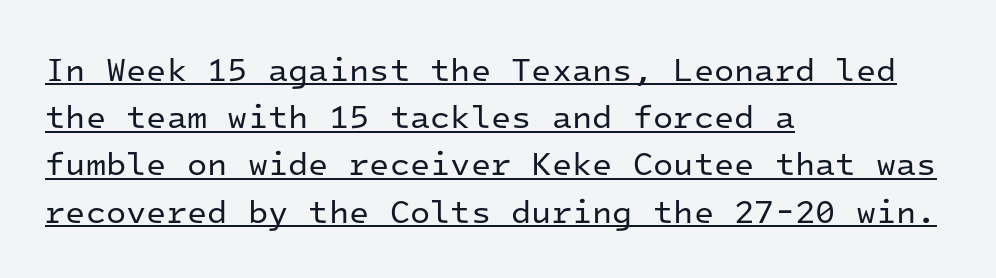
The characters display no serif detailing; their extremities are plain. The lines are quadded left. Do the characters align in a grid? Yes, the font is monospaced. The letters look calm and open, with moderate or lighter stems. These characters rest on top of a visible drawn line.
